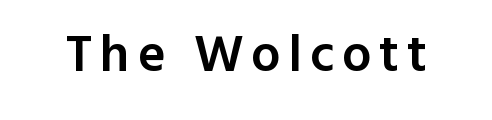
{"serif": "no", "italic": "no", "bold": "semi", "weight": "semibold", "width": "normal", "x_height": "medium", "monospaced": "no", "underline": "no", "glyph_px": 52}
